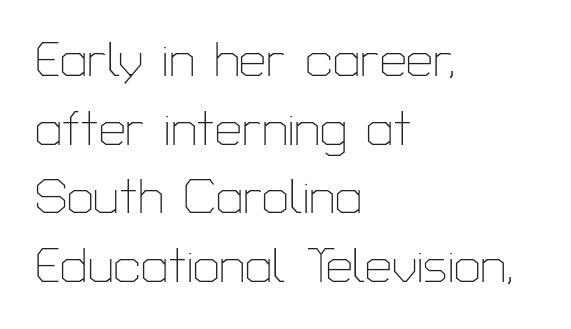
Q: Is the text bold? A: No.
Q: Is the text italic (slanted)? A: No, it is upright.
Q: Is the typeface a serif or a sans-serif typeface? A: Sans-serif.
Q: Is the text underlined? A: No.
Q: How is the paragraph aligned? A: Left-aligned.
Q: Is the spacing between letters normal or unusually wide? A: Normal.
Q: Is the spacing between lines tight, normal or loose? A: Normal.
Q: Width (condensed, normal, or wide)? A: Normal.
Q: Stroke contrast? A: Low.
Q: x-height? A: Medium.
Q: Monospaced? A: No.
